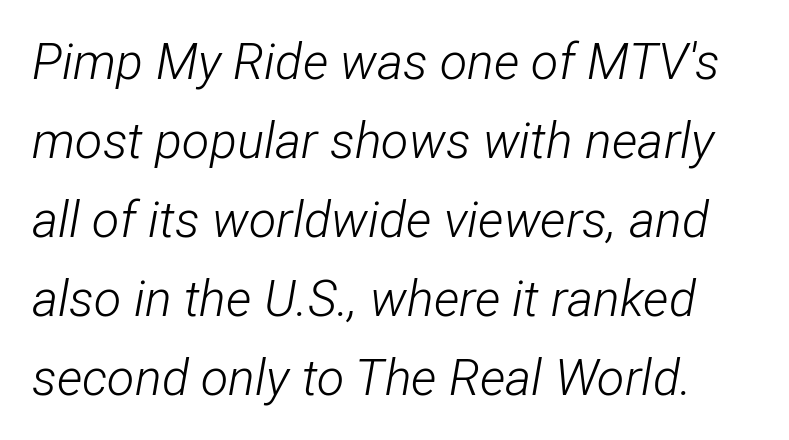
Q: Is the text bold? A: No.
Q: Is the text italic (slanted)? A: Yes, it leans right by about 12 degrees.
Q: Is the text underlined? A: No.
Q: Is the spacing between letters normal or unusually wide? A: Normal.
Q: Is the spacing between lines tight, normal or loose? A: Normal.
Q: Width (condensed, normal, or wide)? A: Condensed.
Q: Stroke contrast? A: Low.
Q: x-height? A: Medium.
Q: Monospaced? A: No.
